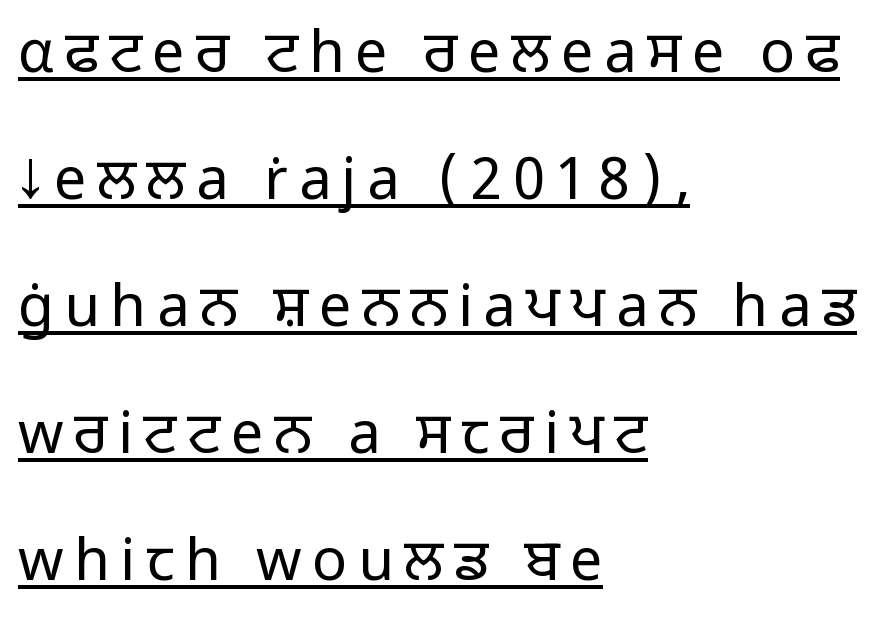
Q: Is the text bold? A: No.
Q: Is the text italic (slanted)? A: No, it is upright.
Q: Is the typeface a serif or a sans-serif typeface? A: Sans-serif.
Q: Is the text underlined? A: Yes.
Q: How is the paragraph aligned? A: Left-aligned.
Q: Is the spacing between lines tight, normal or loose? A: Loose.
Q: Width (condensed, normal, or wide)? A: Normal.
Q: Stroke contrast? A: Low.
Q: x-height? A: Medium.
Q: Monospaced? A: No.
